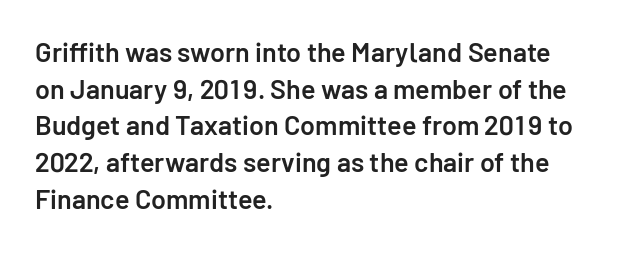
Successive baselines arrive at the customary interval. Nothing unusual about the tracking: characters are spaced as the font intends. Clear beneath every line of the passage. The lettering stays uniformly vertical, giving the passage a roman look. A somewhat darkened texture: the type is semibold rather than bold. Left-aligned paragraph, ragged on the right.
